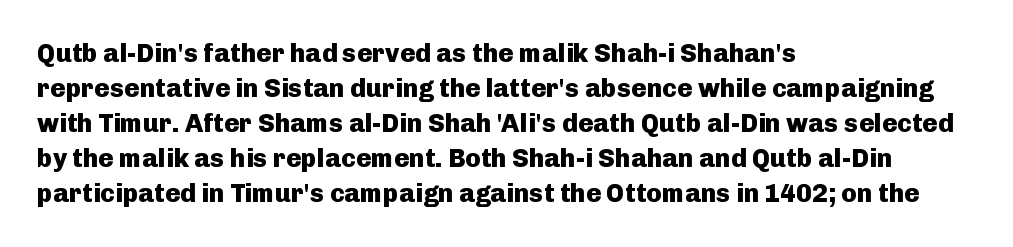
Q: Is the text bold? A: Yes.
Q: Is the text italic (slanted)? A: No, it is upright.
Q: Is the text underlined? A: No.
Q: How is the paragraph aligned? A: Left-aligned.
Q: Is the spacing between letters normal or unusually wide? A: Normal.
Q: Is the spacing between lines tight, normal or loose? A: Normal.
